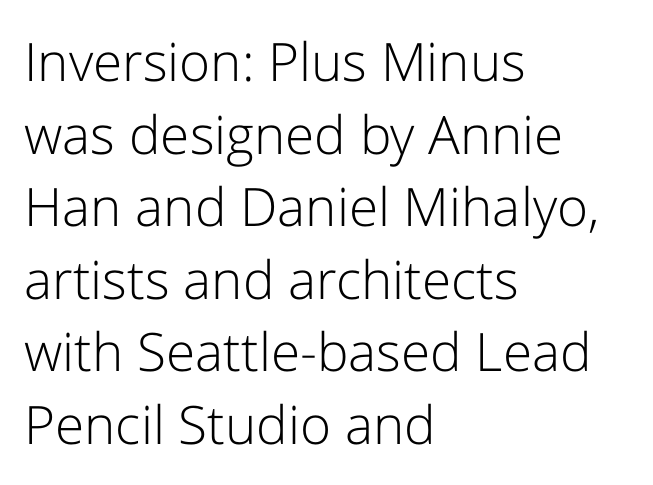
Q: Is the text bold? A: No.
Q: Is the text italic (slanted)? A: No, it is upright.
Q: Is the typeface a serif or a sans-serif typeface? A: Sans-serif.
Q: Is the text underlined? A: No.
Q: How is the paragraph aligned? A: Left-aligned.
Q: Is the spacing between letters normal or unusually wide? A: Normal.
Q: Is the spacing between lines tight, normal or loose? A: Normal.
Q: Width (condensed, normal, or wide)? A: Normal.
Q: Stroke contrast? A: Low.
Q: x-height? A: Medium.
Q: Monospaced? A: No.
